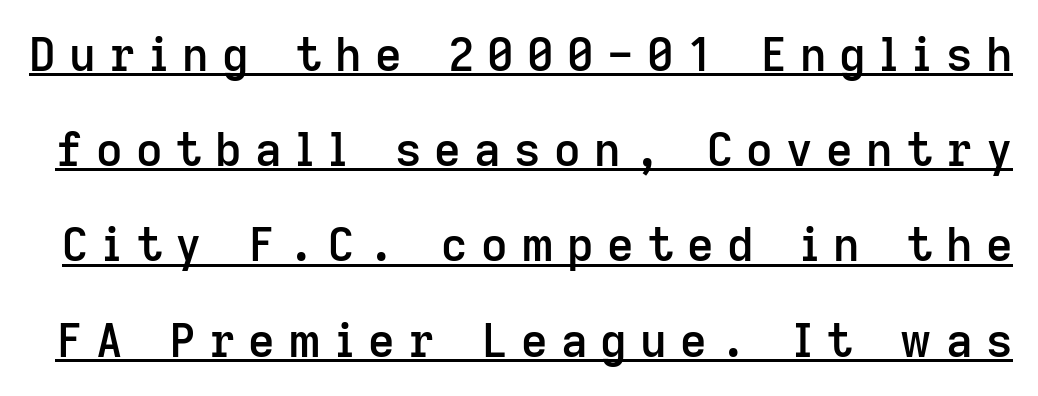
This sample carries an underscore along the baseline area. Slightly chunky letters — semibold, I'd say, not full bold. Ordinary non-slanted type is in use. Regarding leading, the lines here are spaced well apart. Think of a printed novel: that variable character pitch is what you see here. Inter-character spacing is expanded well beyond the font's built-in metrics.
